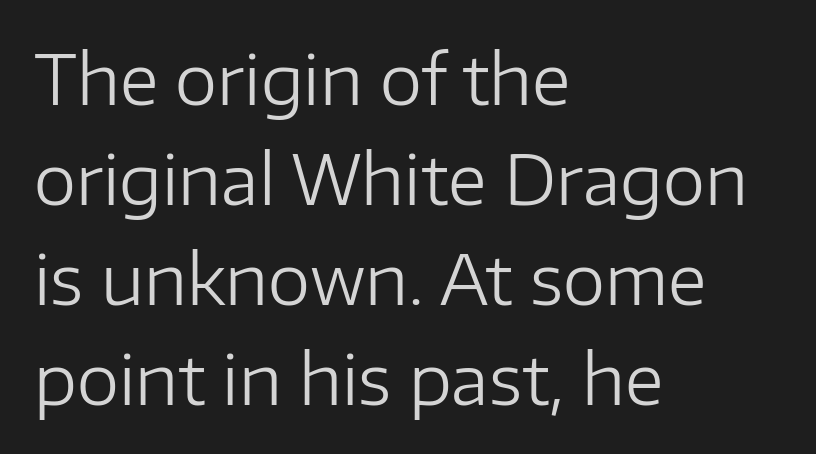
The image shows 68 px regular-weight sans-serif type, upright; set left-aligned, normal line spacing (1.47x), normal letter spacing, not underlined; low stroke contrast and a medium x-height.
